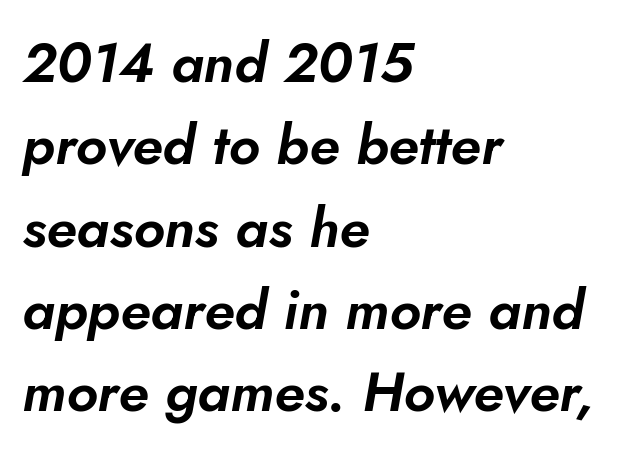
Q: Is the text italic (slanted)? A: Yes, it leans right by about 5 degrees.
Q: Is the text underlined? A: No.
Q: How is the paragraph aligned? A: Left-aligned.
Q: Is the spacing between letters normal or unusually wide? A: Normal.
Q: Is the spacing between lines tight, normal or loose? A: Normal.
Q: Width (condensed, normal, or wide)? A: Normal.
Q: Stroke contrast? A: Low.
Q: x-height? A: Small.
Q: Monospaced? A: No.
